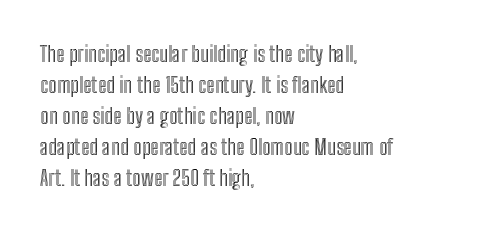
The image shows 22 px text type, upright; set left-aligned, normal line spacing (1.41x), normal letter spacing, not underlined.
